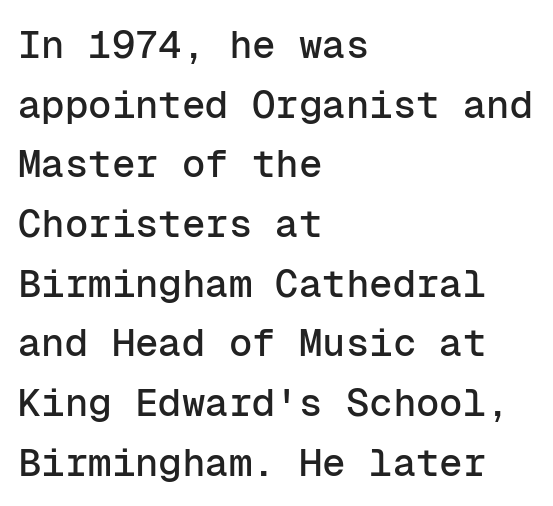
Do the letters lean? They stand straight. These lines are rendered in a fixed-pitch font. Anything drawn beneath the words? Only blank space. Are there feet on the stems? There aren't — it's a sans. Does the copy run flush right? No — it runs flush left. Compared with typical body copy, the letter spacing here is the same.
